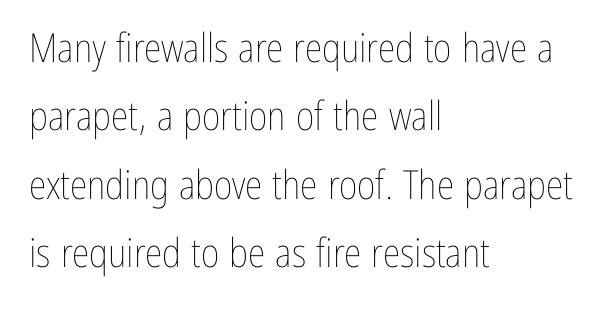
The letters sit at their default tracking, neither squeezed nor spread. Reading down the block, your eye returns to a fixed left position each line. Every stem runs plumb, perpendicular to the baseline. The rendering uses natural spacing where letterforms have individual widths. Nothing heavy about these letters — not bold at all. Each row of text sits above clean, open space.
